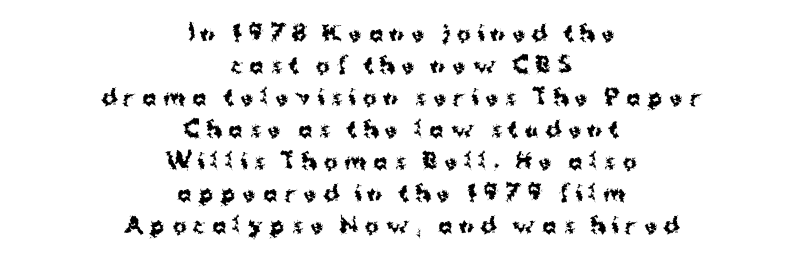
Q: Is the text bold? A: Yes.
Q: Is the text italic (slanted)? A: No, it is upright.
Q: Is the text underlined? A: No.
Q: How is the paragraph aligned? A: Centered.
Q: Is the spacing between letters normal or unusually wide? A: Unusually wide.
Q: Is the spacing between lines tight, normal or loose? A: Normal.
